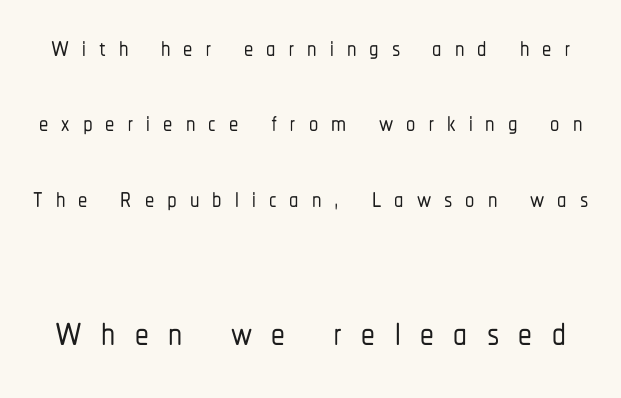
The image shows 55 px condensed sans-serif type, upright; set loose line spacing (2.04x), unusually wide letter spacing (+0.35 em), not underlined; the second (bottom) block is 1.49x larger; low stroke contrast and a medium x-height.
